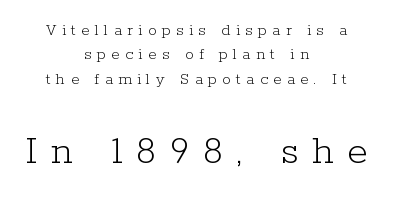
Short and long lines alike share a common midpoint. Descenders are the only things crossing below the line. Do the letters lean? They stand straight. The rendering enlarges the type as you move from the upper chunk to the lower. The letterforms stand isolated, each surrounded by extra space. The characters are drawn with everyday or finer stroke widths.
